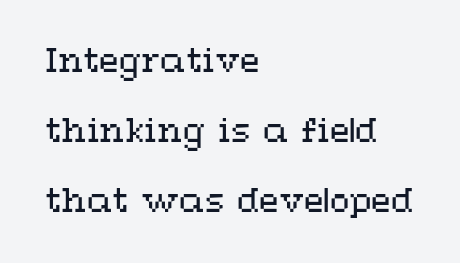
Varying glyph widths throughout — classic text-font behaviour. Think standard paragraph weight, or any step lighter than that. Glyph-to-glyph distance matches everyday printed text. The typography opts for an upright posture over an oblique one. Just letters on the line, the space beneath them empty. Successive baselines arrive slowly, with a big drop between each.
